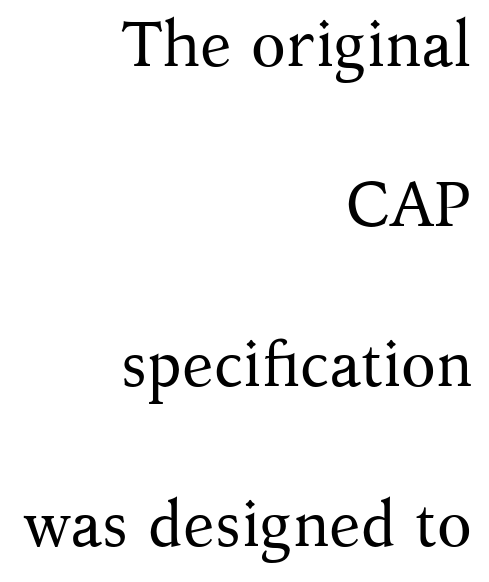
The image shows 64 px regular-weight serif type, upright; set right-aligned, loose line spacing (2.5x), normal letter spacing, not underlined; medium stroke contrast and a medium x-height.
